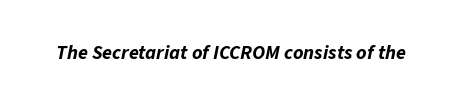
{"italic": "yes", "lean": "right", "slant_degrees": 11, "bold": "yes", "underline": "no", "letter_spacing": "normal", "letter_spacing_em": 0.0, "glyph_px": 20}
